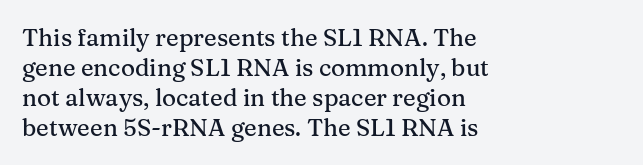
{"italic": "no", "underline": "no", "align": "left", "line_spacing": "normal", "line_spacing_ratio": 1.25, "letter_spacing": "normal", "letter_spacing_em": 0.0, "glyph_px": 24}
